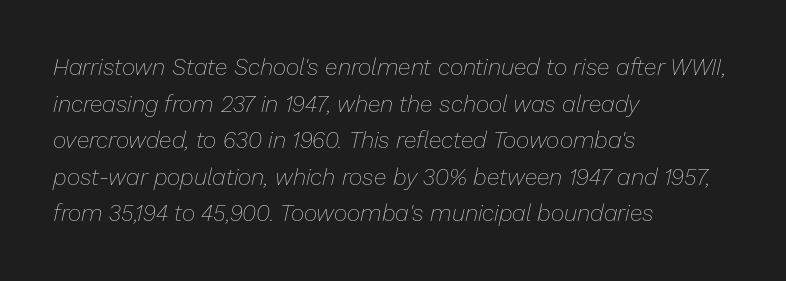
The image shows 23 px text type, italic (leaning right); set left-aligned, normal line spacing (1.59x), normal letter spacing, not underlined.
